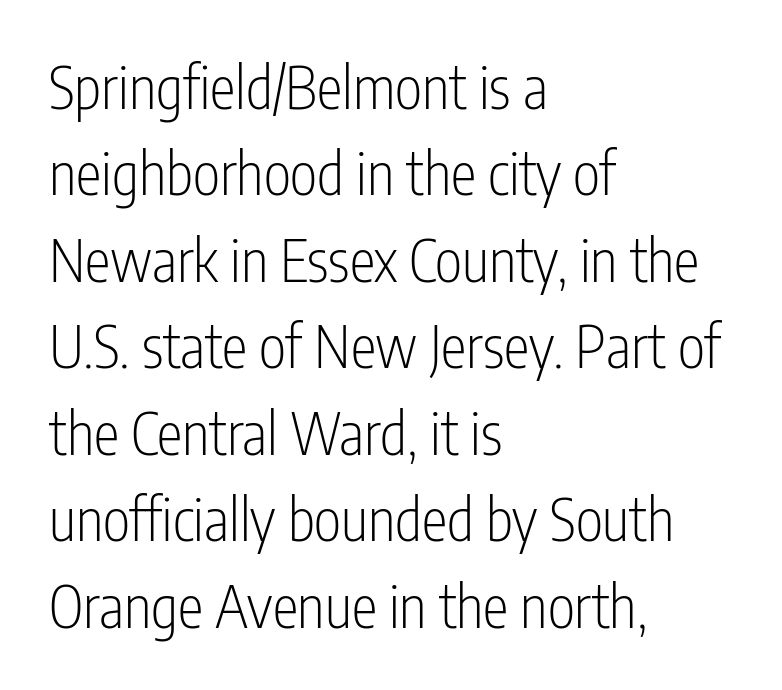
Upright lettering throughout. Nobody touched the tracking dial on this one. Summary of vertical rhythm: regular, with standard interline spacing. The paragraph has a hard left edge and a soft right edge.
